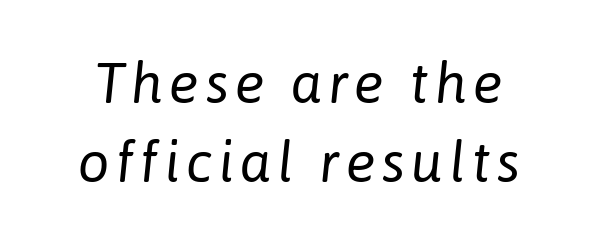
Q: Is the text bold? A: No.
Q: Is the text italic (slanted)? A: Yes, it leans right by about 6 degrees.
Q: Is the text underlined? A: No.
Q: Is the spacing between lines tight, normal or loose? A: Normal.
Q: Width (condensed, normal, or wide)? A: Normal.
Q: Stroke contrast? A: Low.
Q: x-height? A: Medium.
Q: Monospaced? A: No.
